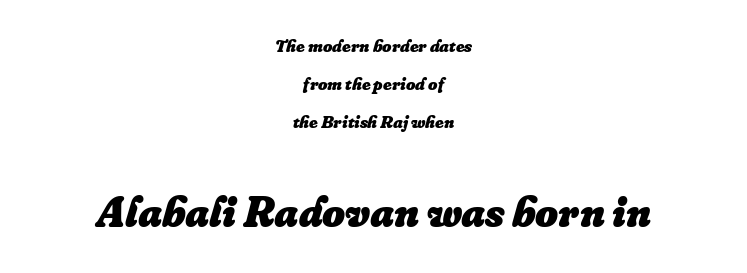
You could fit nearly another row in the gap between these rows. A typesetter would mark this as italic. These lines are centered, leaving both edges ragged. Honestly, the letter spacing is just normal — you wouldn't notice it.
